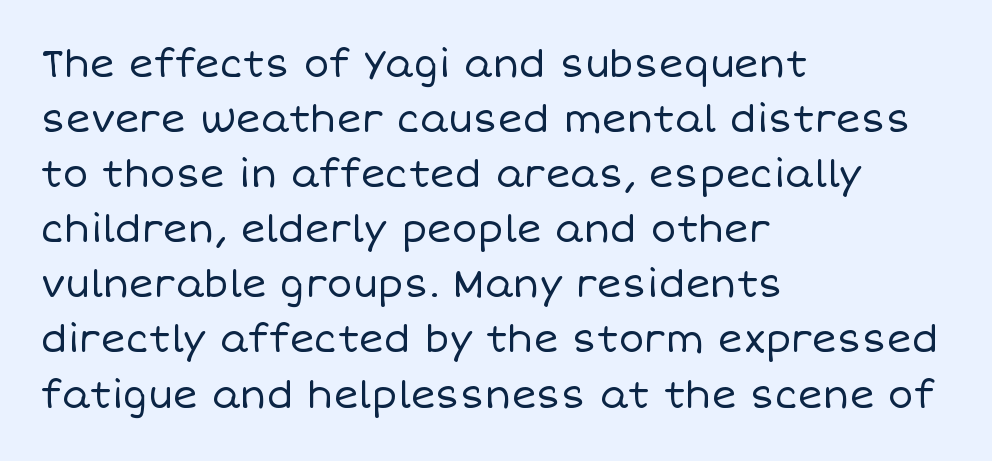
Posture: straight, roman, zero tilt. Between one letter and the next there's only the usual sliver of space. The block of text has a typical density, with ordinary space between rows. The letters advance in unequal steps, a hallmark of proportional type. Bold? No — there's no thickening of the strokes.
